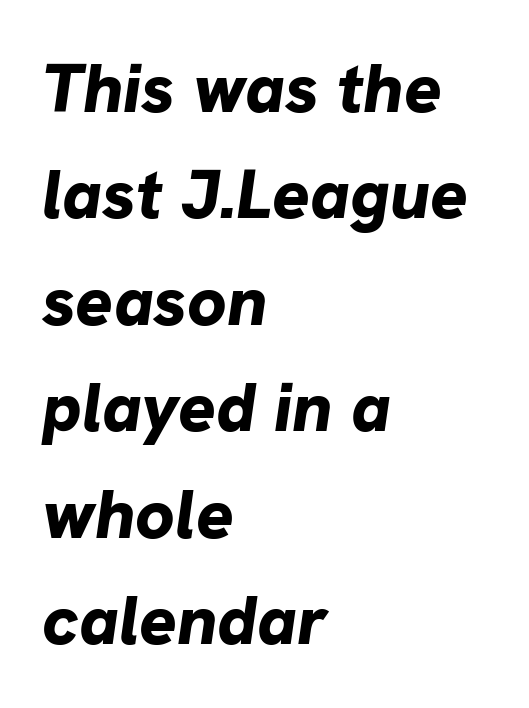
{"italic": "yes", "lean": "right", "slant_degrees": 8, "bold": "yes", "weight": "bold", "width": "normal", "stroke_contrast": "low", "x_height": "medium", "monospaced": "no", "underline": "no", "align": "left", "line_spacing": "normal", "line_spacing_ratio": 1.52, "letter_spacing": "normal", "letter_spacing_em": 0.0, "glyph_px": 70}
